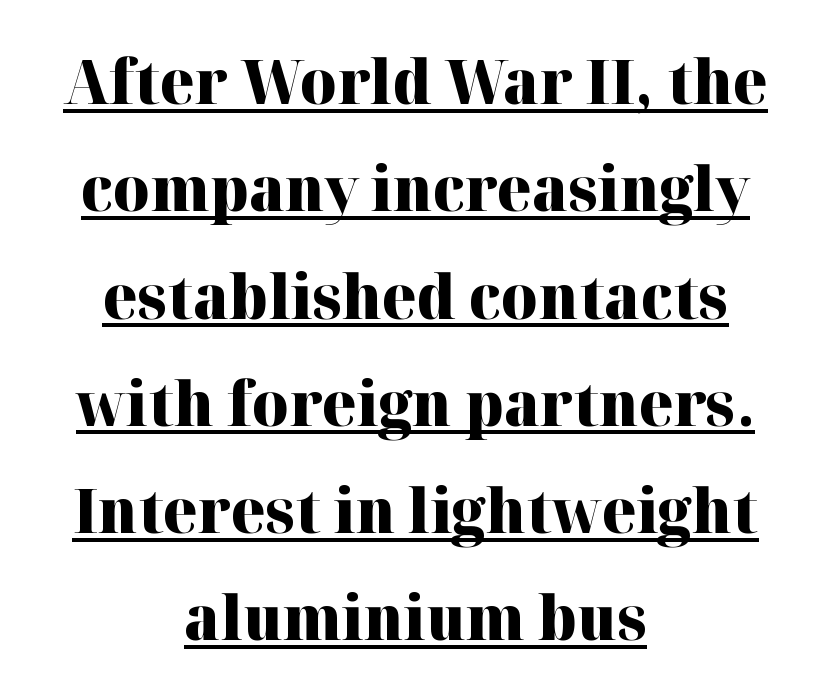
{"serif": "yes", "italic": "no", "bold": "yes", "weight": "heavy", "width": "normal", "stroke_contrast": "high", "x_height": "medium", "monospaced": "no", "underline": "yes", "align": "center", "line_spacing_ratio": 1.73, "letter_spacing": "normal", "letter_spacing_em": 0.0, "glyph_px": 62}
